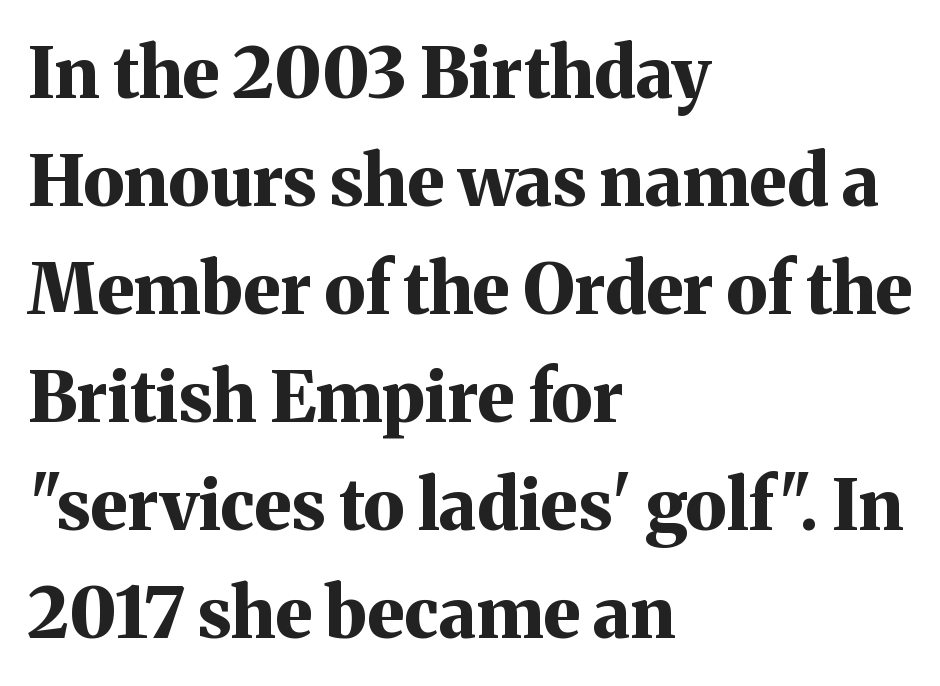
{"serif": "yes", "italic": "no", "bold": "yes", "weight": "bold", "width": "normal", "stroke_contrast": "medium", "x_height": "medium", "monospaced": "no", "underline": "no", "align": "left", "line_spacing": "normal", "line_spacing_ratio": 1.52, "letter_spacing": "normal", "letter_spacing_em": 0.0, "glyph_px": 71}
